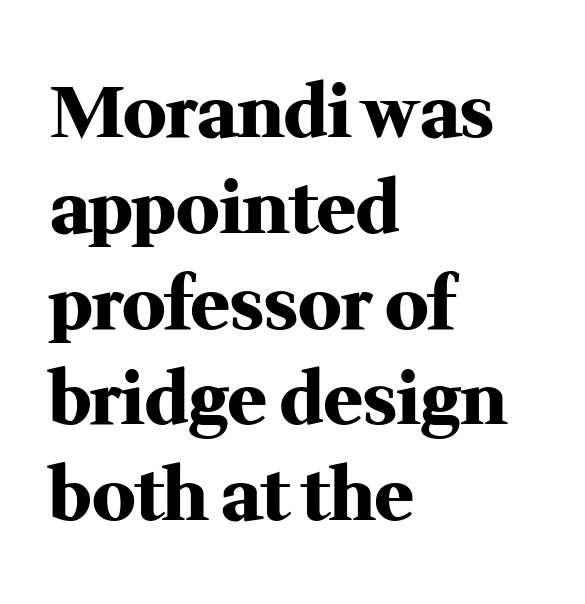
The passage shown has conventional tracking throughout. The gap between lines stays unmarked. This is roman type, the default non-slanted kind. The rendering shows small feet on the letterforms — a serif design. The paragraph has a hard left edge and a soft right edge.
